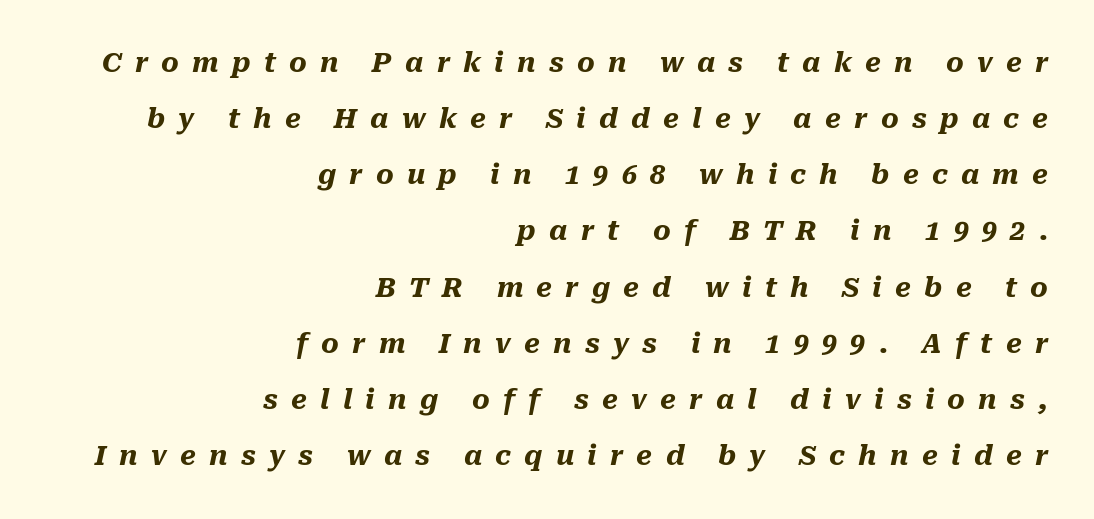
Q: Is the text bold? A: Yes.
Q: Is the text italic (slanted)? A: Yes, it leans right by about 10 degrees.
Q: Is the text underlined? A: No.
Q: How is the paragraph aligned? A: Right-aligned.
Q: Is the spacing between letters normal or unusually wide? A: Unusually wide.
Q: Is the spacing between lines tight, normal or loose? A: Loose.
